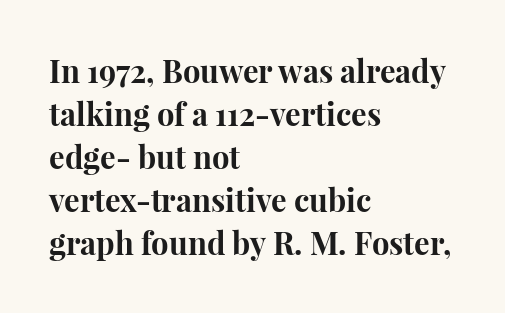
The image shows 31 px bold serif type, upright; set left-aligned, normal line spacing (1.39x), normal letter spacing, not underlined; high stroke contrast and a medium x-height.
